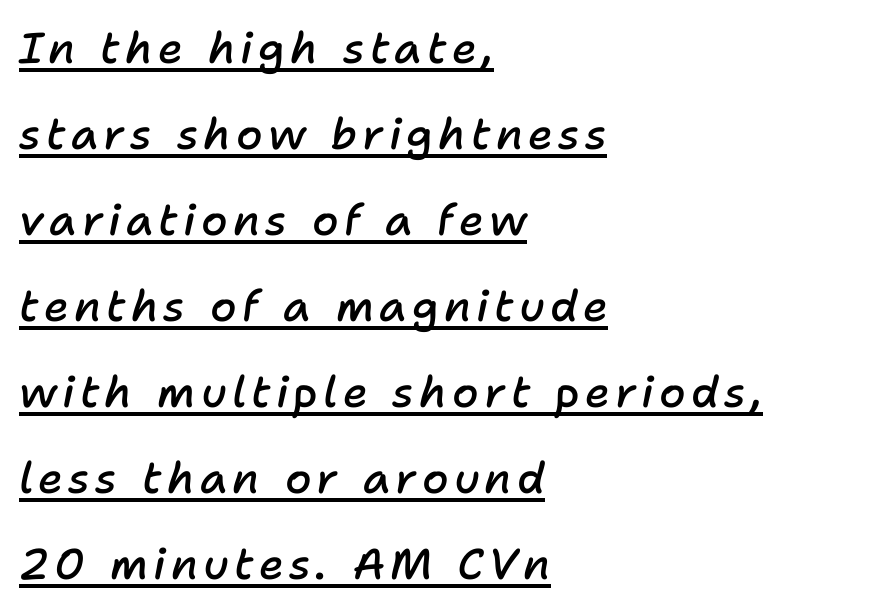
The image shows 43 px semibold type, italic (leaning right); set left-aligned, loose line spacing (2.0x), underlined; low stroke contrast and a medium x-height.
